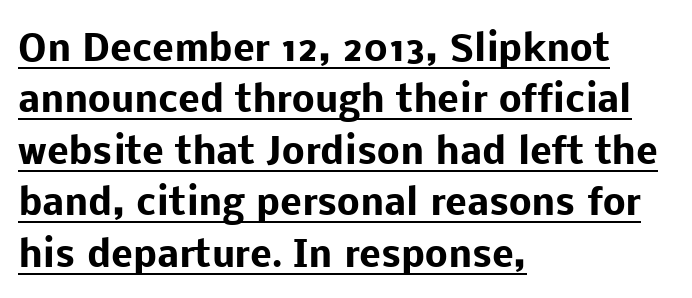
Nope, not italic — everything's standing straight. Strokes here are thick enough to call this a true bold. Nobody touched the tracking dial on this one. Visually the block forms a straight wall on the left and a jagged coastline on the right. A typesetter would call this leading conventional body-copy spacing. This sample has the flowing, uneven cadence of proportional lettering.
